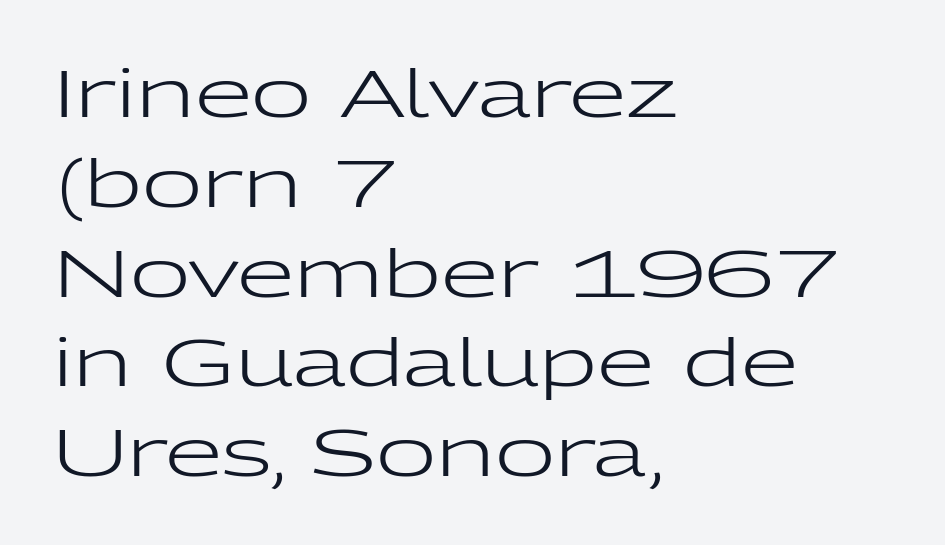
Classification — sans serif. Quick note: interline space is typical. The letters stand upright; this is a roman face. The line texture is even and compact thanks to regular tracking. Compared with a centered layout, this one pins lines to the left instead. Stem width sits at or under what a default text font uses.
